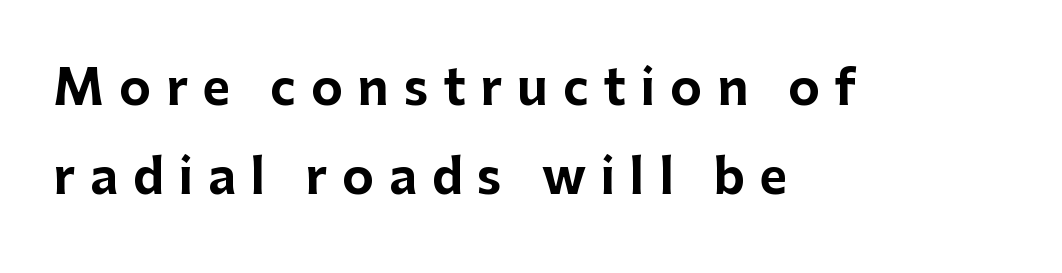
{"serif": "no", "italic": "no", "bold": "yes", "weight": "bold", "width": "normal", "stroke_contrast": "low", "x_height": "medium", "monospaced": "no", "underline": "no", "align": "left", "line_spacing_ratio": 1.85, "letter_spacing": "wide", "letter_spacing_em": 0.31, "glyph_px": 48}
